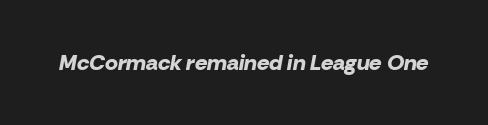
The image shows 22 px bold type, italic (leaning right); set normal letter spacing, not underlined.
